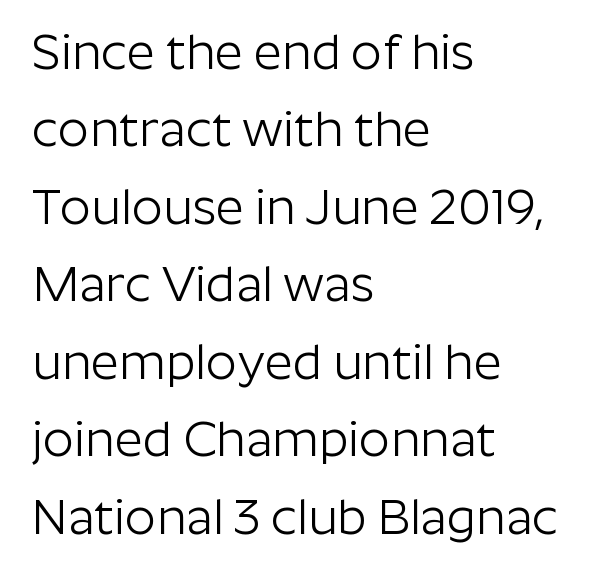
Q: Is the text bold? A: No.
Q: Is the text italic (slanted)? A: No, it is upright.
Q: Is the typeface a serif or a sans-serif typeface? A: Sans-serif.
Q: Is the text underlined? A: No.
Q: How is the paragraph aligned? A: Left-aligned.
Q: Is the spacing between letters normal or unusually wide? A: Normal.
Q: Is the spacing between lines tight, normal or loose? A: Normal.
Q: Width (condensed, normal, or wide)? A: Normal.
Q: Stroke contrast? A: Low.
Q: x-height? A: Medium.
Q: Monospaced? A: No.
